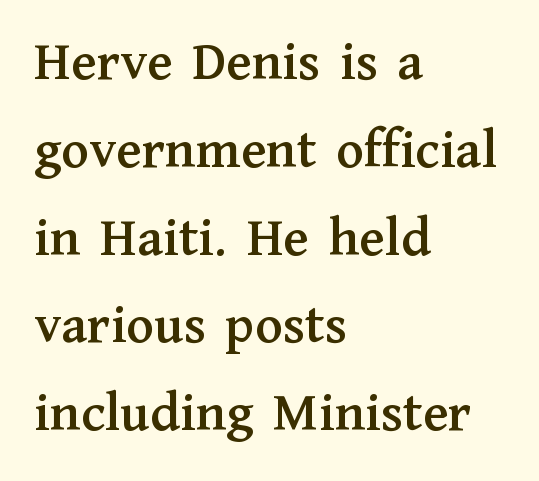
Q: Is the text italic (slanted)? A: No, it is upright.
Q: Is the typeface a serif or a sans-serif typeface? A: Serif.
Q: Is the text underlined? A: No.
Q: How is the paragraph aligned? A: Left-aligned.
Q: Is the spacing between letters normal or unusually wide? A: Normal.
Q: Is the spacing between lines tight, normal or loose? A: Normal.
Q: Width (condensed, normal, or wide)? A: Normal.
Q: Stroke contrast? A: Medium.
Q: x-height? A: Medium.
Q: Monospaced? A: No.
